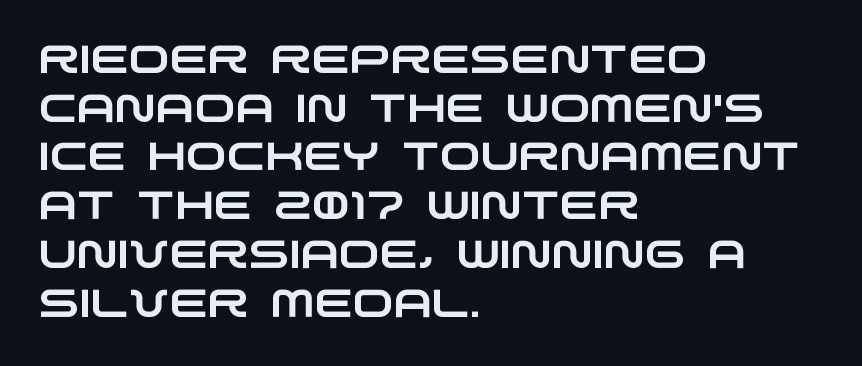
Q: Is the typeface a serif or a sans-serif typeface? A: Sans-serif.
Q: Is the text underlined? A: No.
Q: How is the paragraph aligned? A: Left-aligned.
Q: Is the spacing between letters normal or unusually wide? A: Normal.
Q: Is the spacing between lines tight, normal or loose? A: Normal.
Q: Width (condensed, normal, or wide)? A: Wide.
Q: Stroke contrast? A: Low.
Q: x-height? A: Large.
Q: Monospaced? A: No.
